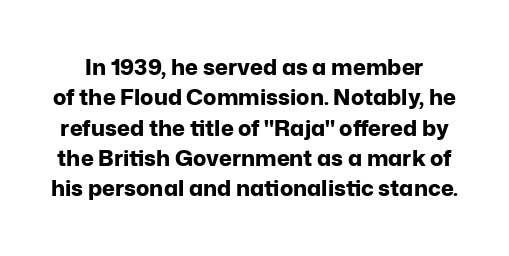
The image shows 22 px bold type, upright; set normal line spacing (1.38x), normal letter spacing, not underlined.
